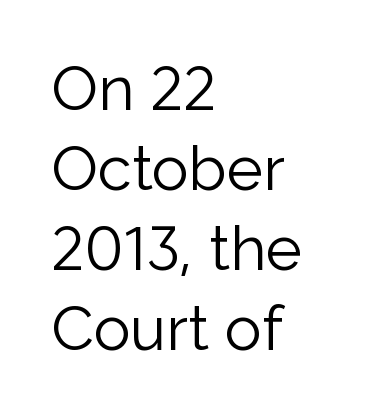
{"serif": "no", "italic": "no", "bold": "no", "weight": "light", "width": "normal", "stroke_contrast": "low", "x_height": "medium", "monospaced": "no", "underline": "no", "align": "left", "line_spacing": "normal", "line_spacing_ratio": 1.29, "letter_spacing": "normal", "letter_spacing_em": 0.0, "glyph_px": 62}
